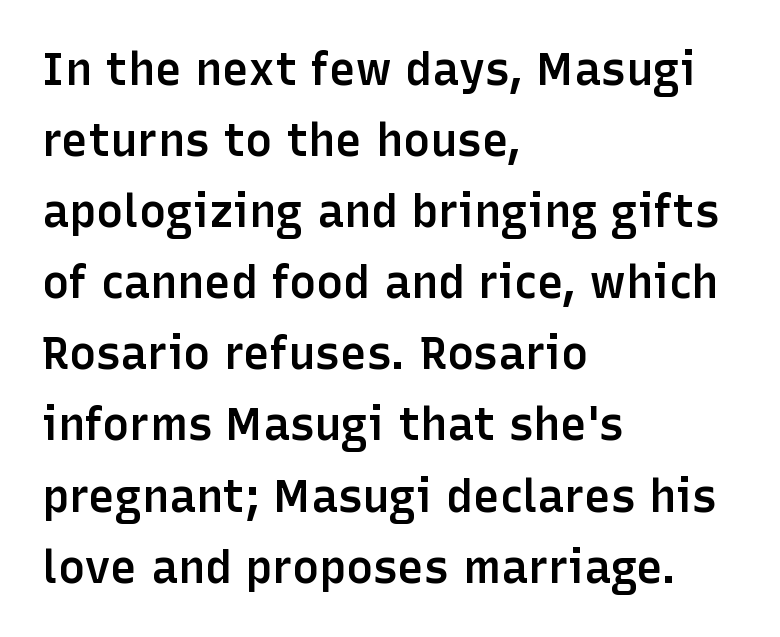
The gaps between neighbouring characters are ordinary and unremarkable. Clear beneath every line of the passage. The face used here is proportionally spaced, like ordinary book or web type. Is the block centered? No — it sits flush against the left margin. Evenly set lines give the paragraph a standard silhouette. Does the type have serifs? No, each stem ends abruptly.
